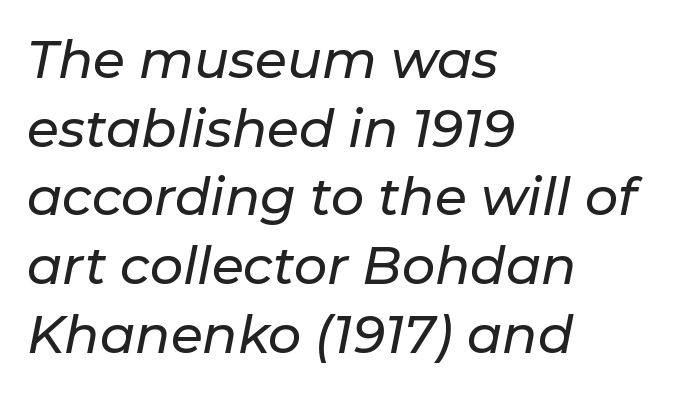
The image shows 52 px text type, italic (leaning right); set left-aligned, normal line spacing (1.32x), normal letter spacing, not underlined; low stroke contrast and a medium x-height.
